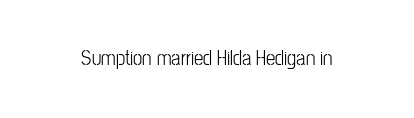
The image shows 21 px text type, upright; set normal letter spacing, not underlined.
